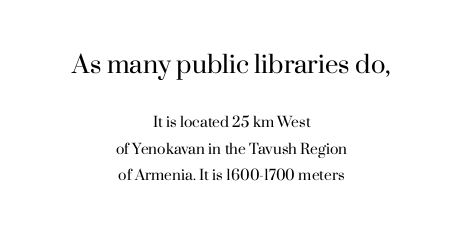
No word sits above an underline. A quiet, ordinary-to-light weight characterises the typeface. Which margin do the lines hug? Neither — every line sits in the middle. Between these two stacked blocks, the higher one wins on size. Every character sits straight up, as roman type does.
